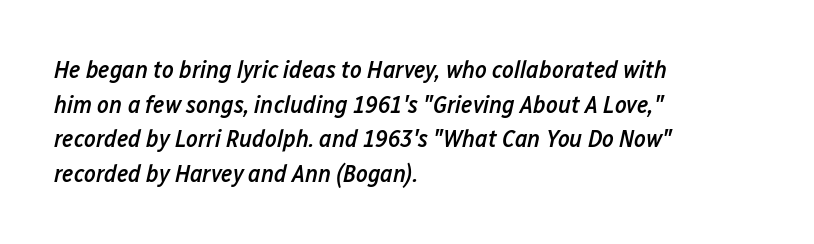
Q: Is the text bold? A: Semi-bold.
Q: Is the text italic (slanted)? A: Yes, it leans right by about 12 degrees.
Q: Is the text underlined? A: No.
Q: How is the paragraph aligned? A: Left-aligned.
Q: Is the spacing between letters normal or unusually wide? A: Normal.
Q: Is the spacing between lines tight, normal or loose? A: Normal.
